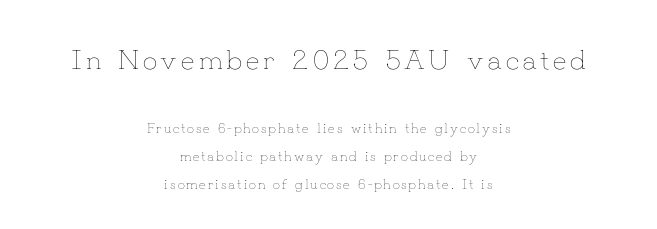
The image shows 29 px thin type, upright; set centered, loose line spacing (1.99x), not underlined; the first (top) block is 2.07x larger; low stroke contrast and a small x-height.
